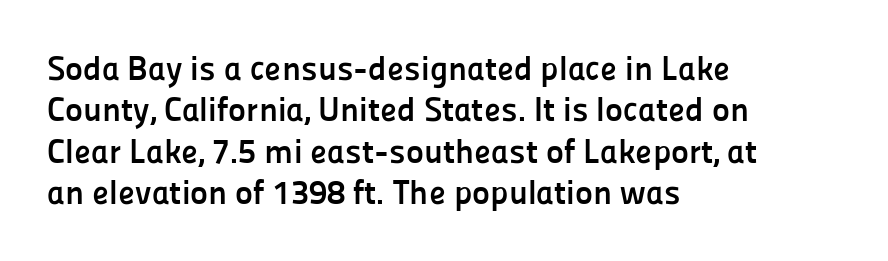
The image shows 34 px semibold sans-serif type, upright; set left-aligned, line spacing 1.22x, normal letter spacing, not underlined; low stroke contrast and a medium x-height.
